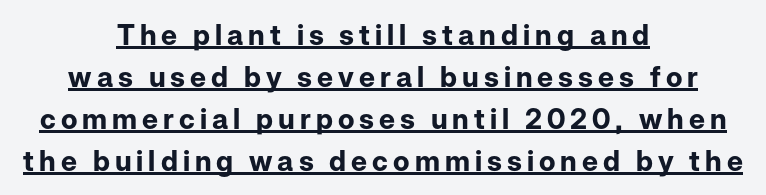
Q: Is the text bold? A: Yes.
Q: Is the text italic (slanted)? A: No, it is upright.
Q: Is the typeface a serif or a sans-serif typeface? A: Sans-serif.
Q: Is the text underlined? A: Yes.
Q: How is the paragraph aligned? A: Centered.
Q: Is the spacing between lines tight, normal or loose? A: Normal.
Q: Width (condensed, normal, or wide)? A: Normal.
Q: Stroke contrast? A: Low.
Q: x-height? A: Medium.
Q: Monospaced? A: No.
